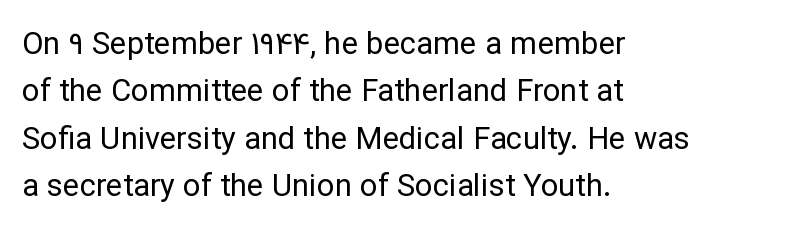
Regarding serifs, this sample does without them. Think standard paragraph weight, or any step lighter than that. The face used here is proportionally spaced, like ordinary book or web type. The letters stand upright; this is a roman face. Nobody drew a line under any word here. The passage is arranged the way most books set body copy — flush left.
